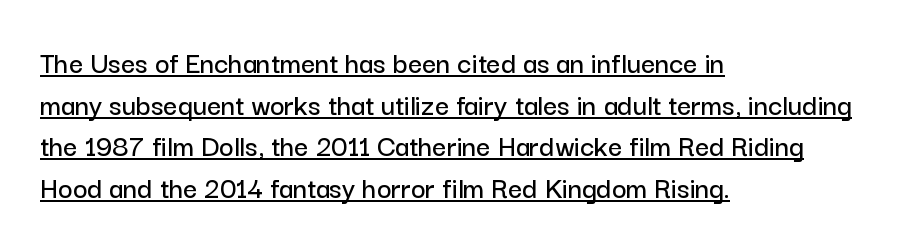
The image shows 31 px sans-serif type, upright; set left-aligned, normal line spacing (1.34x), normal letter spacing, underlined; low stroke contrast and a medium x-height.
